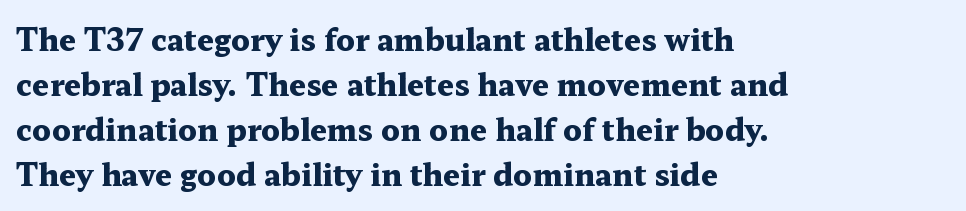
The image shows 30 px heavy, wide serif type, upright; set left-aligned, normal line spacing (1.5x), normal letter spacing, not underlined; medium stroke contrast and a medium x-height.
